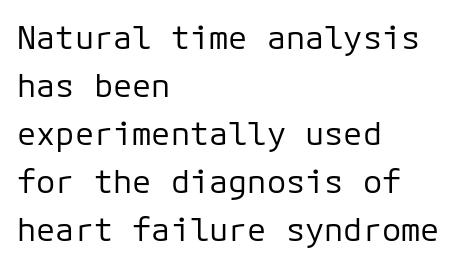
{"serif": "no", "italic": "no", "bold": "no", "weight": "regular", "width": "normal", "stroke_contrast": "low", "x_height": "medium", "monospaced": "yes", "underline": "no", "align": "left", "line_spacing": "normal", "line_spacing_ratio": 1.5, "letter_spacing": "normal", "letter_spacing_em": 0.0, "glyph_px": 32}
